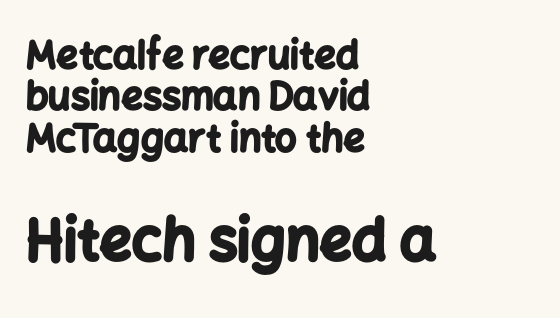
Q: Is the text bold? A: Yes.
Q: Is the text italic (slanted)? A: No, it is upright.
Q: Is the typeface a serif or a sans-serif typeface? A: Sans-serif.
Q: Is the text underlined? A: No.
Q: How is the paragraph aligned? A: Left-aligned.
Q: Is the spacing between letters normal or unusually wide? A: Normal.
Q: Is the spacing between lines tight, normal or loose? A: Tight.
Q: Which block of text is set in a larger size, the first (top) or the second (bottom)? A: The second (bottom) one.
Q: Width (condensed, normal, or wide)? A: Normal.
Q: Stroke contrast? A: Low.
Q: x-height? A: Medium.
Q: Monospaced? A: No.
